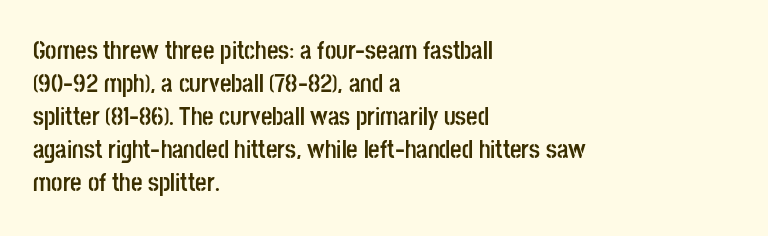
The image shows 25 px bold type, upright; set left-aligned, normal line spacing (1.32x), normal letter spacing, not underlined.
